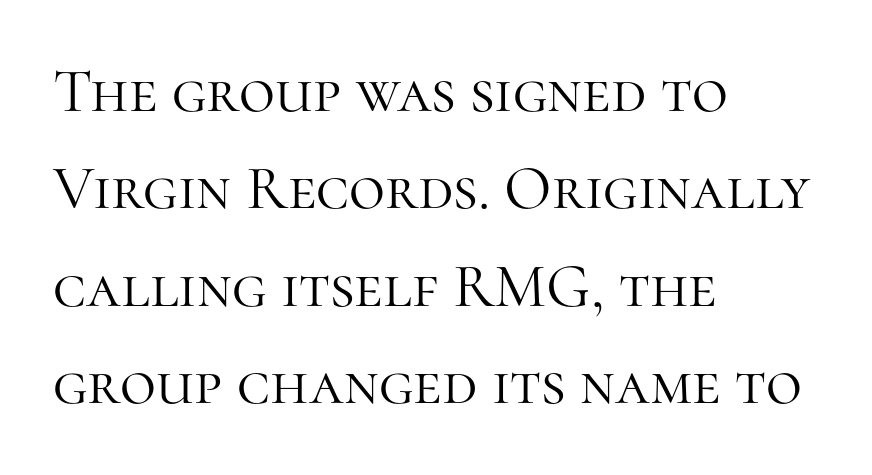
{"serif": "yes", "italic": "no", "bold": "no", "weight": "light", "width": "normal", "stroke_contrast": "high", "x_height": "medium", "monospaced": "no", "underline": "no", "align": "left", "line_spacing": "normal", "line_spacing_ratio": 1.57, "letter_spacing": "normal", "letter_spacing_em": 0.0, "glyph_px": 62}
